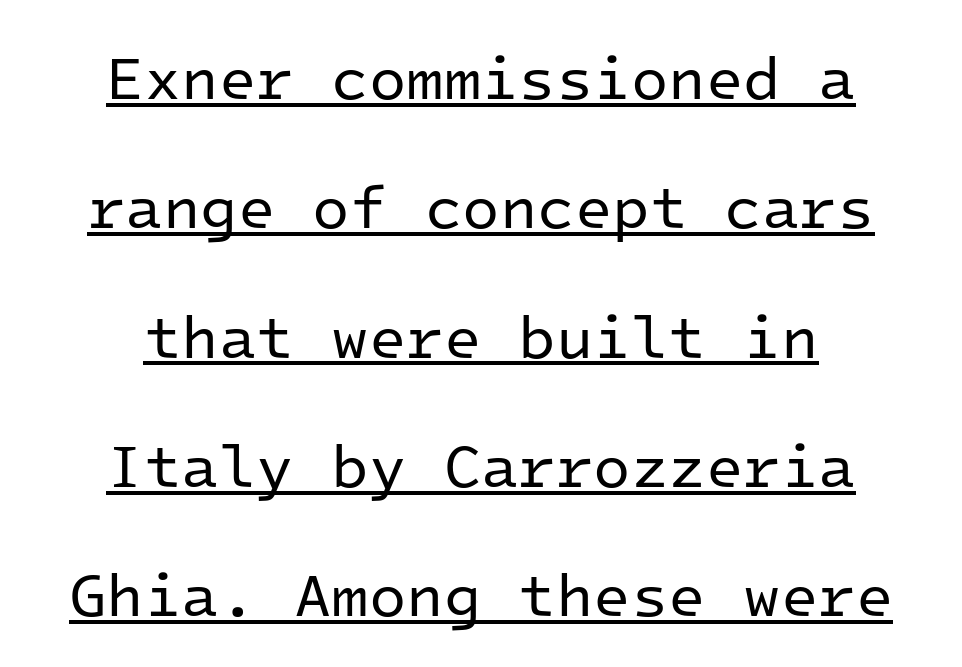
Q: Is the text bold? A: No.
Q: Is the text italic (slanted)? A: No, it is upright.
Q: Is the typeface a serif or a sans-serif typeface? A: Sans-serif.
Q: Is the text underlined? A: Yes.
Q: How is the paragraph aligned? A: Centered.
Q: Is the spacing between letters normal or unusually wide? A: Normal.
Q: Is the spacing between lines tight, normal or loose? A: Loose.
Q: Width (condensed, normal, or wide)? A: Normal.
Q: Stroke contrast? A: Low.
Q: x-height? A: Medium.
Q: Monospaced? A: Yes.
